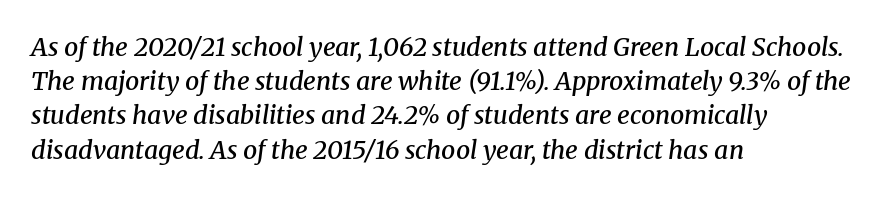
The image shows 25 px text type, italic (leaning right); set left-aligned, normal line spacing (1.37x), normal letter spacing, not underlined.
